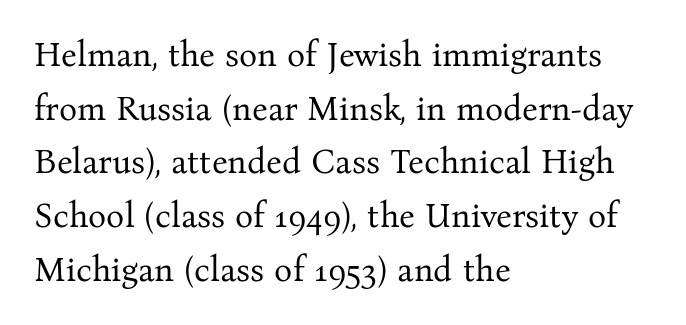
{"serif": "yes", "italic": "no", "bold": "no", "weight": "regular", "width": "normal", "stroke_contrast": "medium", "x_height": "medium", "monospaced": "no", "underline": "no", "align": "left", "line_spacing": "normal", "line_spacing_ratio": 1.58, "letter_spacing": "normal", "letter_spacing_em": 0.0, "glyph_px": 34}
